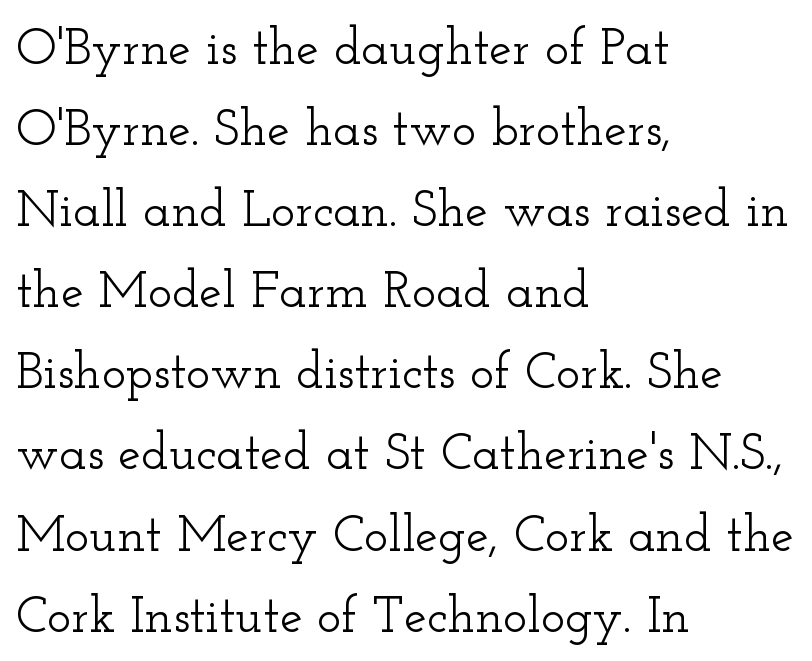
{"serif": "yes", "italic": "no", "width": "wide", "stroke_contrast": "low", "x_height": "small", "monospaced": "no", "underline": "no", "align": "left", "line_spacing": "normal", "line_spacing_ratio": 1.59, "letter_spacing": "normal", "letter_spacing_em": 0.0, "glyph_px": 51}
